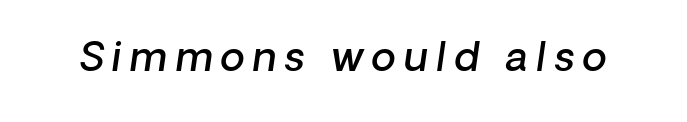
{"italic": "yes", "lean": "right", "slant_degrees": 8, "bold": "semi", "weight": "semibold", "width": "normal", "stroke_contrast": "low", "x_height": "medium", "monospaced": "no", "underline": "no", "letter_spacing": "wide", "letter_spacing_em": 0.2, "glyph_px": 40}
